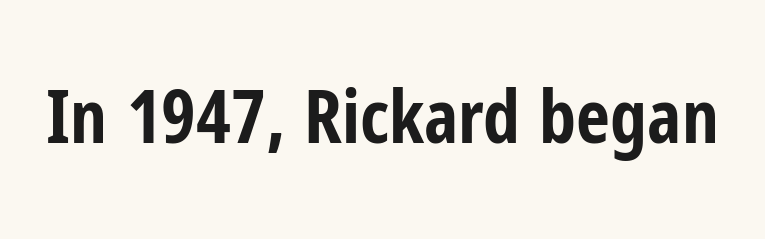
Q: Is the text bold? A: Yes.
Q: Is the text italic (slanted)? A: No, it is upright.
Q: Is the typeface a serif or a sans-serif typeface? A: Sans-serif.
Q: Is the text underlined? A: No.
Q: Is the spacing between letters normal or unusually wide? A: Normal.
Q: Width (condensed, normal, or wide)? A: Condensed.
Q: Stroke contrast? A: Low.
Q: x-height? A: Medium.
Q: Monospaced? A: No.
